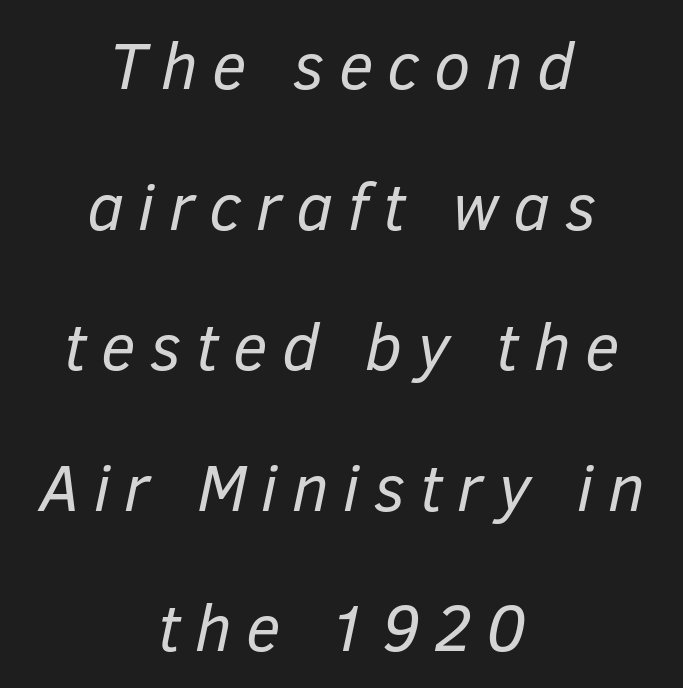
{"italic": "yes", "lean": "right", "slant_degrees": 12, "bold": "no", "weight": "regular", "width": "normal", "stroke_contrast": "low", "x_height": "medium", "monospaced": "no", "underline": "no", "align": "center", "line_spacing": "loose", "line_spacing_ratio": 2.13, "letter_spacing": "wide", "letter_spacing_em": 0.22, "glyph_px": 66}
